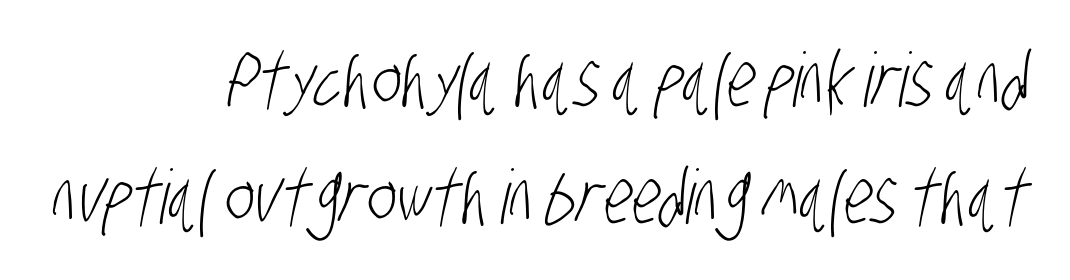
Q: Is the text bold? A: No.
Q: Is the typeface a serif or a sans-serif typeface? A: Sans-serif.
Q: Is the text underlined? A: No.
Q: How is the paragraph aligned? A: Right-aligned.
Q: Is the spacing between letters normal or unusually wide? A: Normal.
Q: Is the spacing between lines tight, normal or loose? A: Normal.
Q: Width (condensed, normal, or wide)? A: Condensed.
Q: Stroke contrast? A: Low.
Q: x-height? A: Large.
Q: Monospaced? A: No.
